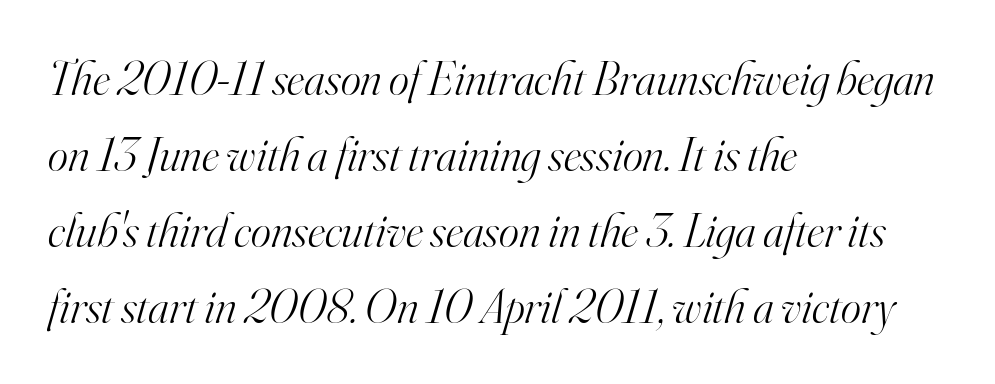
The image shows 48 px light serif type, italic (leaning right); set left-aligned, normal line spacing (1.58x), normal letter spacing, not underlined; high stroke contrast and a small x-height.
